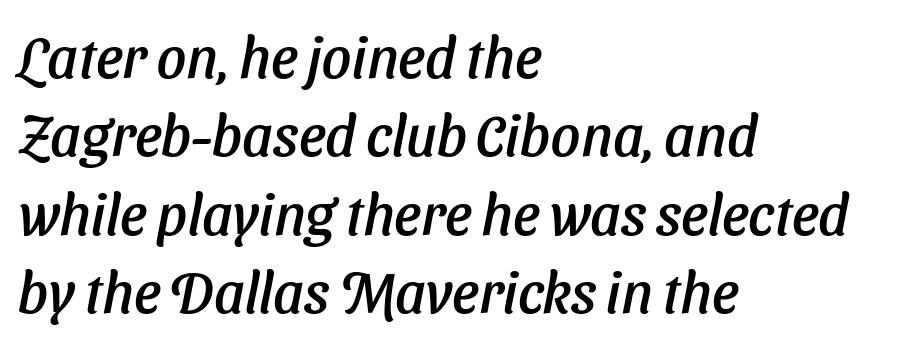
{"italic": "yes", "lean": "right", "slant_degrees": 11, "width": "normal", "stroke_contrast": "low", "x_height": "medium", "monospaced": "no", "underline": "no", "align": "left", "line_spacing": "normal", "line_spacing_ratio": 1.35, "letter_spacing": "normal", "letter_spacing_em": 0.0, "glyph_px": 58}
